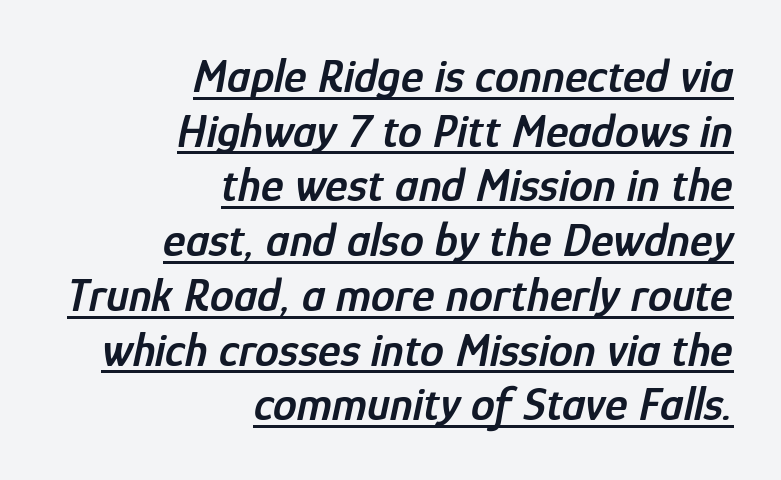
Q: Is the text bold? A: Semi-bold.
Q: Is the text italic (slanted)? A: Yes, it leans right by about 12 degrees.
Q: Is the text underlined? A: Yes.
Q: How is the paragraph aligned? A: Right-aligned.
Q: Is the spacing between letters normal or unusually wide? A: Normal.
Q: Is the spacing between lines tight, normal or loose? A: Tight.
Q: Width (condensed, normal, or wide)? A: Condensed.
Q: Stroke contrast? A: Low.
Q: x-height? A: Medium.
Q: Monospaced? A: No.
